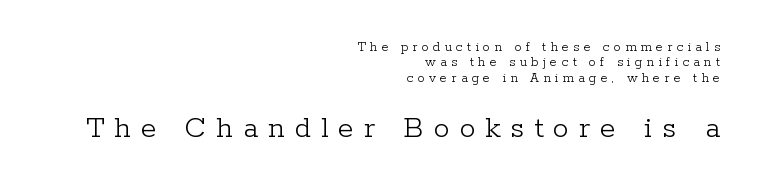
{"serif": "yes", "italic": "no", "bold": "no", "weight": "light", "width": "normal", "stroke_contrast": "low", "x_height": "medium", "monospaced": "no", "underline": "no", "align": "right", "line_spacing": "tight", "line_spacing_ratio": 1.09, "letter_spacing": "wide", "letter_spacing_em": 0.31, "larger_block": "second", "size_ratio": 2.29, "glyph_px": 32}
